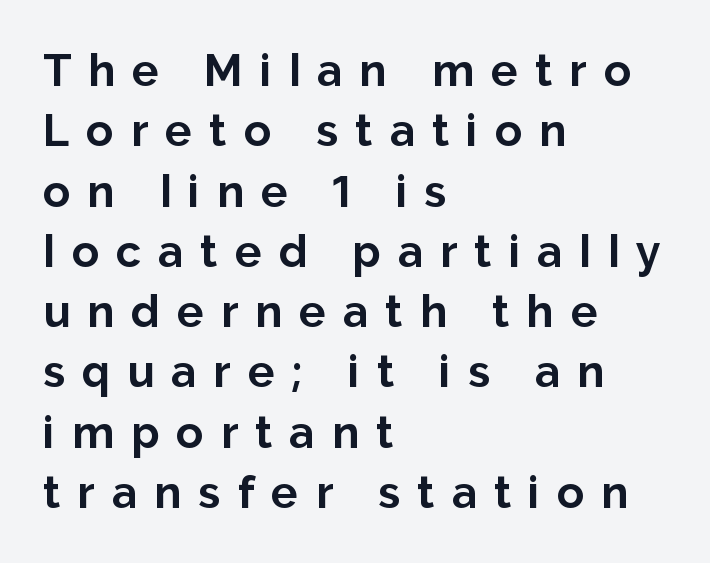
Posture: straight, roman, zero tilt. Plain, unruled lines of type. The letters are bold, with thick, heavy strokes. The leading is moderate, giving the passage an even texture.
